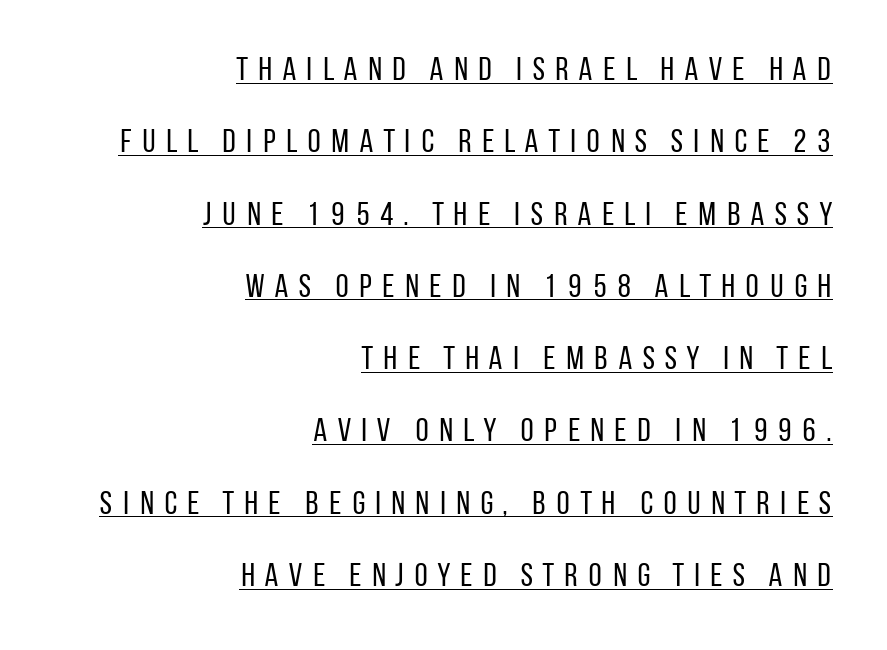
Q: Is the text bold? A: No.
Q: Is the text italic (slanted)? A: No, it is upright.
Q: Is the typeface a serif or a sans-serif typeface? A: Sans-serif.
Q: Is the text underlined? A: Yes.
Q: How is the paragraph aligned? A: Right-aligned.
Q: Is the spacing between letters normal or unusually wide? A: Unusually wide.
Q: Is the spacing between lines tight, normal or loose? A: Loose.
Q: Width (condensed, normal, or wide)? A: Condensed.
Q: Stroke contrast? A: Low.
Q: x-height? A: Large.
Q: Monospaced? A: No.
